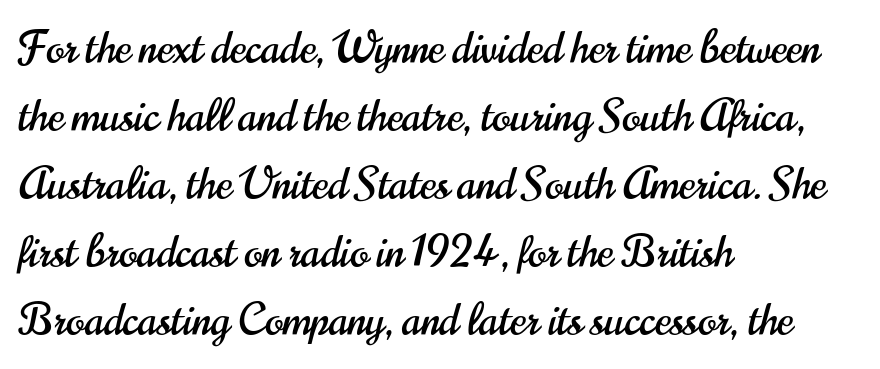
You could not count columns in this text — the font is proportionally spaced. The area under the type is left untouched. The rendering anchors every line to the left-hand side. Nope, no serifs anywhere on these letters. In terms of letterspacing, this is plain default setting.
